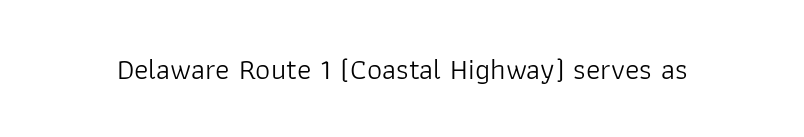
The image shows 30 px light sans-serif type, upright; set normal letter spacing, not underlined; low stroke contrast and a medium x-height.
